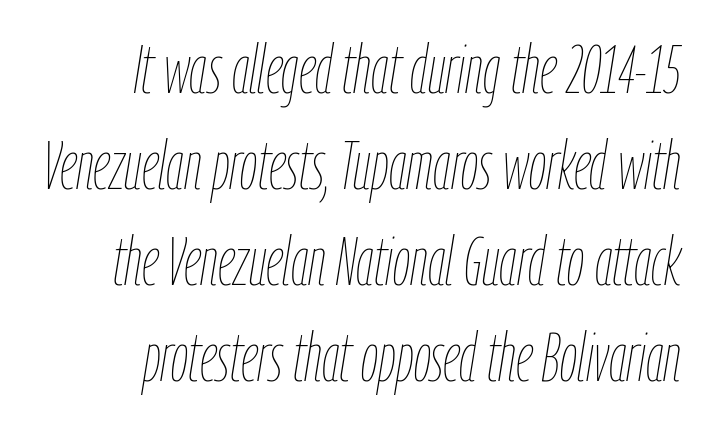
{"italic": "yes", "lean": "right", "slant_degrees": 9, "bold": "no", "weight": "thin", "width": "condensed", "stroke_contrast": "low", "x_height": "medium", "monospaced": "no", "underline": "no", "align": "right", "line_spacing": "normal", "line_spacing_ratio": 1.39, "letter_spacing": "normal", "letter_spacing_em": 0.0, "glyph_px": 69}
